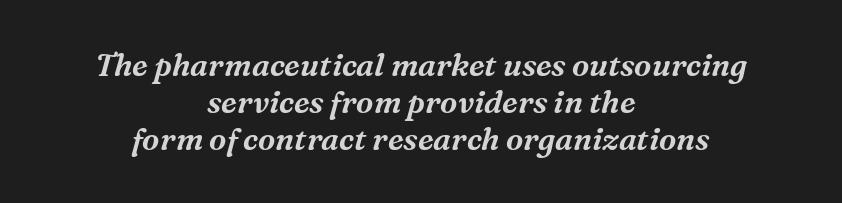
{"serif": "yes", "italic": "yes", "lean": "right", "slant_degrees": 16, "width": "normal", "stroke_contrast": "medium", "x_height": "medium", "monospaced": "no", "underline": "no", "align": "center", "line_spacing_ratio": 1.19, "letter_spacing": "normal", "letter_spacing_em": 0.0, "glyph_px": 31}
